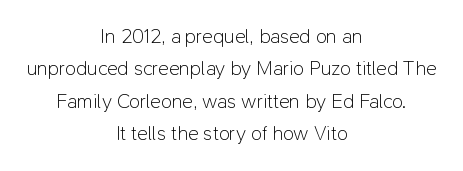
{"italic": "no", "bold": "no", "underline": "no", "align": "center", "line_spacing": "normal", "line_spacing_ratio": 1.62, "letter_spacing": "normal", "letter_spacing_em": 0.0, "glyph_px": 20}
